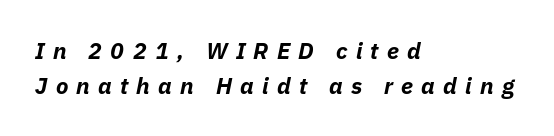
Q: Is the text bold? A: Yes.
Q: Is the text italic (slanted)? A: Yes, it leans right by about 11 degrees.
Q: Is the text underlined? A: No.
Q: How is the paragraph aligned? A: Left-aligned.
Q: Is the spacing between letters normal or unusually wide? A: Unusually wide.
Q: Is the spacing between lines tight, normal or loose? A: Normal.
